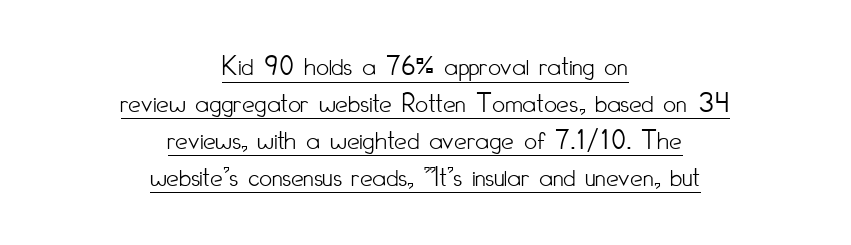
The image shows 28 px light, condensed sans-serif type, upright; set centered, normal line spacing (1.32x), normal letter spacing, underlined; low stroke contrast and a small x-height.
